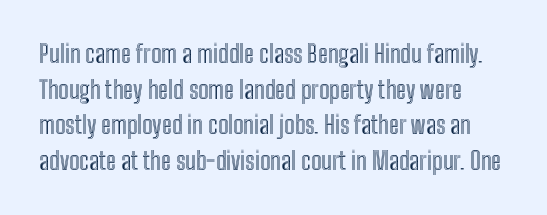
{"italic": "no", "underline": "no", "line_spacing": "normal", "line_spacing_ratio": 1.48, "letter_spacing": "normal", "letter_spacing_em": 0.0, "glyph_px": 24}
